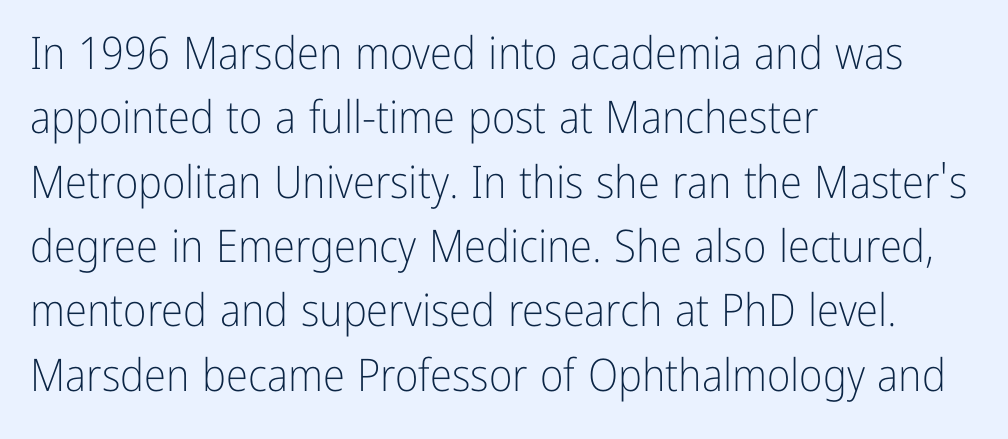
You could not count columns in this text — the font is proportionally spaced. The space between consecutive lines is moderate. The type family on display is of the sans-serif kind. Designer's note — italics off, roman on. Beneath every word, the page is bare. The line texture is even and compact thanks to regular tracking.
